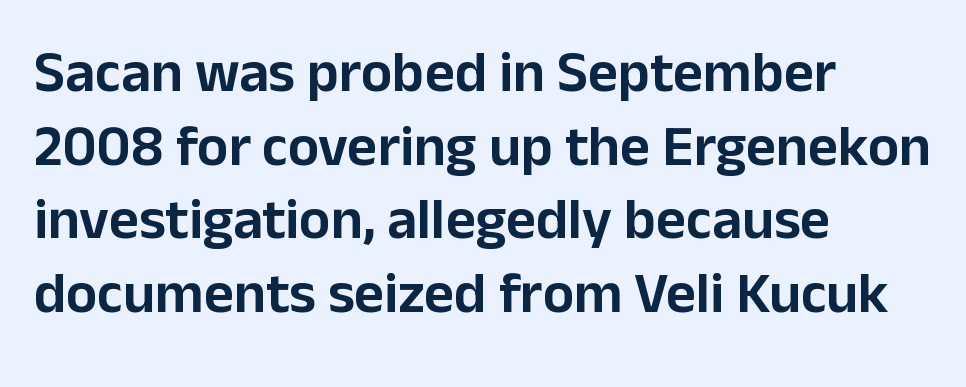
Q: Is the text italic (slanted)? A: No, it is upright.
Q: Is the typeface a serif or a sans-serif typeface? A: Sans-serif.
Q: Is the text underlined? A: No.
Q: How is the paragraph aligned? A: Left-aligned.
Q: Is the spacing between letters normal or unusually wide? A: Normal.
Q: Is the spacing between lines tight, normal or loose? A: Normal.
Q: Width (condensed, normal, or wide)? A: Normal.
Q: Stroke contrast? A: Low.
Q: x-height? A: Medium.
Q: Monospaced? A: No.
